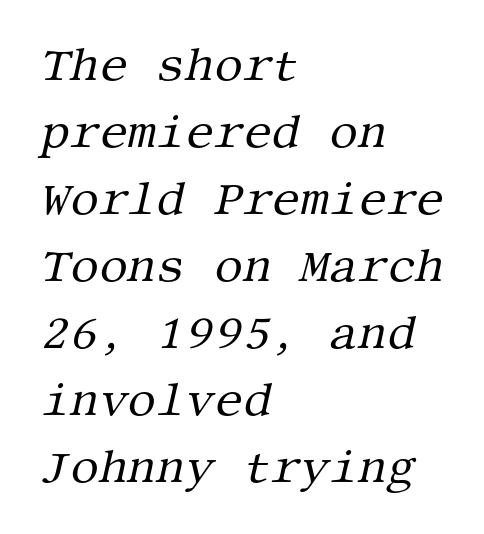
{"serif": "yes", "italic": "yes", "lean": "right", "slant_degrees": 13, "bold": "no", "weight": "regular", "width": "normal", "stroke_contrast": "medium", "x_height": "large", "underline": "no", "align": "left", "line_spacing": "normal", "line_spacing_ratio": 1.49, "letter_spacing": "normal", "letter_spacing_em": 0.0, "glyph_px": 45}
